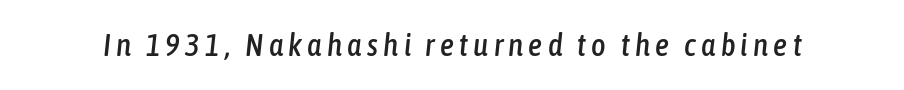
Varying glyph widths throughout — classic text-font behaviour. The whole block is typeset with a tilt. Anything drawn beneath the words? Only blank space.
